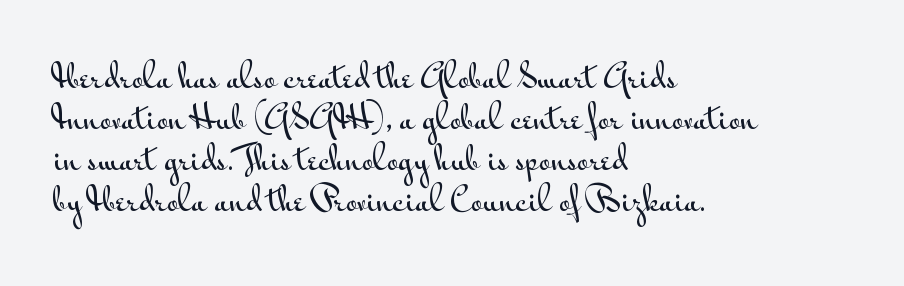
Q: Is the text italic (slanted)? A: Yes.
Q: Is the typeface a serif or a sans-serif typeface? A: Sans-serif.
Q: Is the text underlined? A: No.
Q: How is the paragraph aligned? A: Left-aligned.
Q: Is the spacing between letters normal or unusually wide? A: Normal.
Q: Is the spacing between lines tight, normal or loose? A: Normal.
Q: Width (condensed, normal, or wide)? A: Wide.
Q: Stroke contrast? A: Medium.
Q: x-height? A: Small.
Q: Monospaced? A: No.
